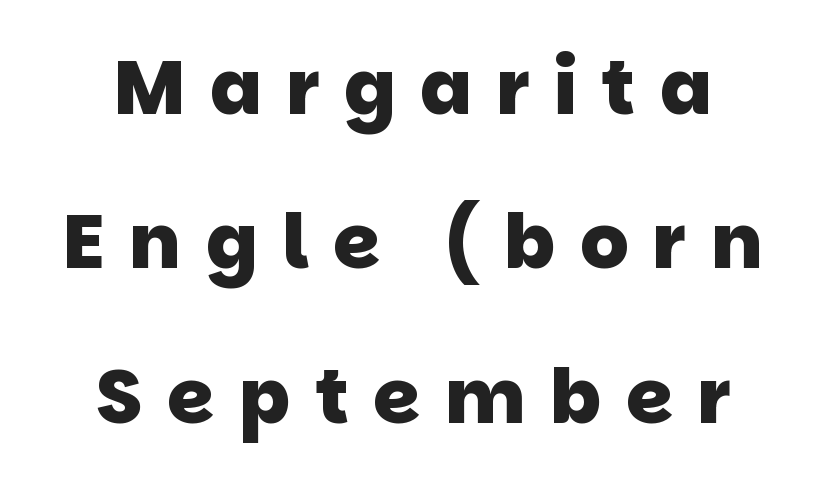
The image shows 76 px heavy sans-serif type; set centered, loose line spacing (2.03x), unusually wide letter spacing (+0.32 em), not underlined; low stroke contrast and a large x-height.
